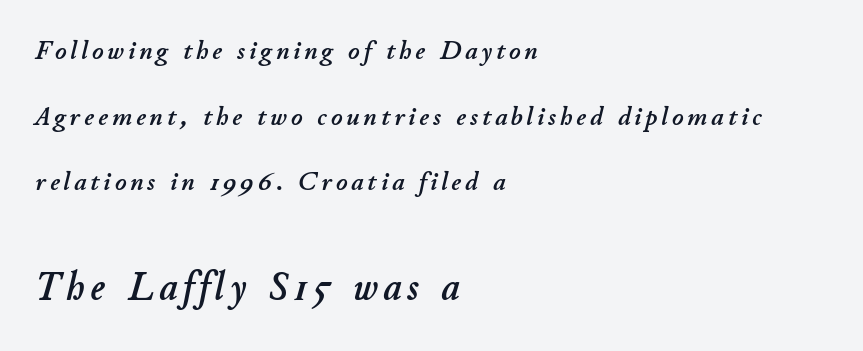
The image shows 40 px text type, italic (leaning right); set left-aligned, loose line spacing (2.43x), not underlined; the second (bottom) block is 1.48x larger; low stroke contrast and a small x-height.
